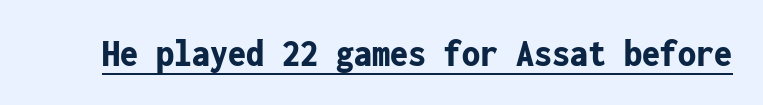
{"serif": "no", "italic": "no", "bold": "yes", "weight": "bold", "width": "condensed", "stroke_contrast": "low", "x_height": "medium", "monospaced": "yes", "underline": "yes", "letter_spacing": "normal", "letter_spacing_em": 0.0, "glyph_px": 40}
